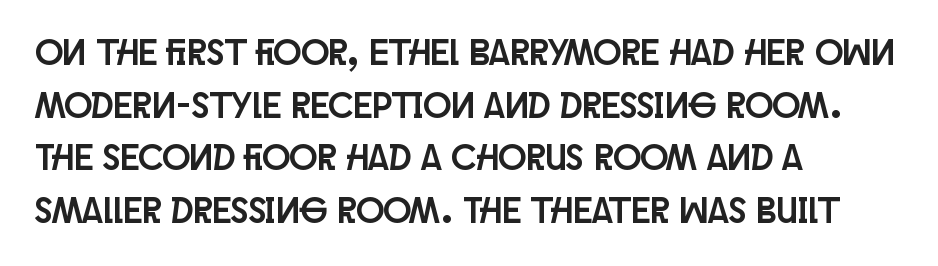
Just letters on the line, the space beneath them empty. The type family on display is of the sans-serif kind. Default kerning and tracking; the words read as compact shapes. The line-height multiplier appears to be the usual default. The letters stand upright; this is a roman face.
